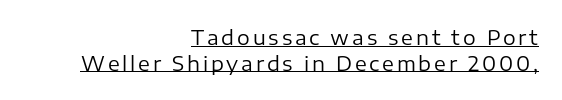
Q: Is the text bold? A: No.
Q: Is the text italic (slanted)? A: No, it is upright.
Q: Is the text underlined? A: Yes.
Q: How is the paragraph aligned? A: Right-aligned.
Q: Is the spacing between lines tight, normal or loose? A: Normal.
